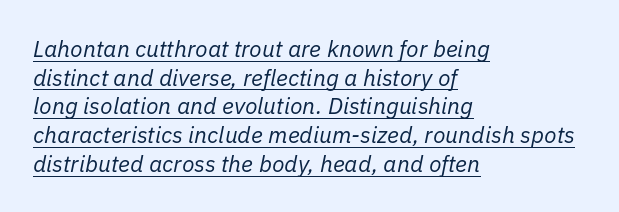
Q: Is the text bold? A: No.
Q: Is the text italic (slanted)? A: Yes, it leans right by about 11 degrees.
Q: Is the text underlined? A: Yes.
Q: How is the paragraph aligned? A: Left-aligned.
Q: Is the spacing between letters normal or unusually wide? A: Normal.
Q: Is the spacing between lines tight, normal or loose? A: Normal.
